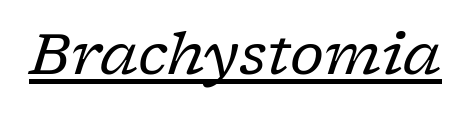
The image shows 58 px regular-weight serif type, italic (leaning right); set normal letter spacing, underlined; low stroke contrast and a medium x-height.
